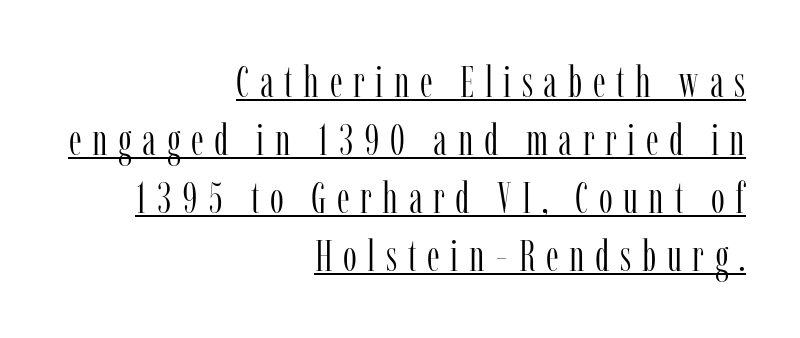
{"serif": "yes", "italic": "no", "bold": "no", "weight": "light", "width": "condensed", "stroke_contrast": "low", "x_height": "medium", "monospaced": "no", "underline": "yes", "align": "right", "line_spacing": "normal", "line_spacing_ratio": 1.32, "letter_spacing": "wide", "letter_spacing_em": 0.24, "glyph_px": 44}
